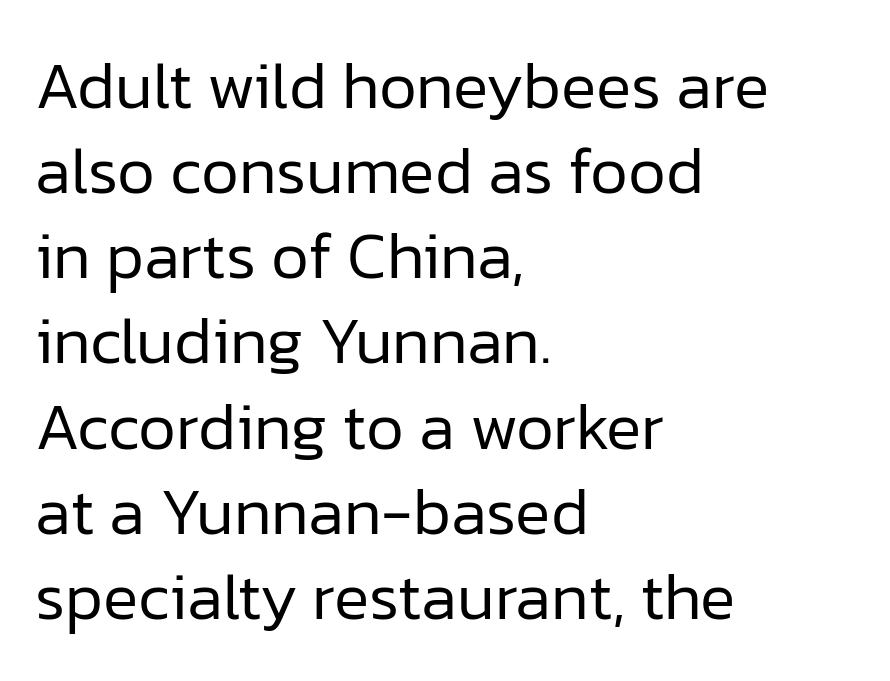
{"serif": "no", "italic": "no", "bold": "no", "weight": "regular", "width": "normal", "stroke_contrast": "low", "x_height": "medium", "monospaced": "no", "underline": "no", "align": "left", "line_spacing": "normal", "line_spacing_ratio": 1.29, "letter_spacing": "normal", "letter_spacing_em": 0.0, "glyph_px": 66}
